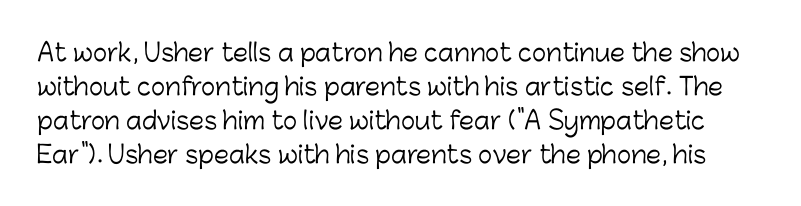
{"italic": "no", "bold": "no", "underline": "no", "line_spacing": "normal", "line_spacing_ratio": 1.41, "letter_spacing": "normal", "letter_spacing_em": 0.0, "glyph_px": 24}
